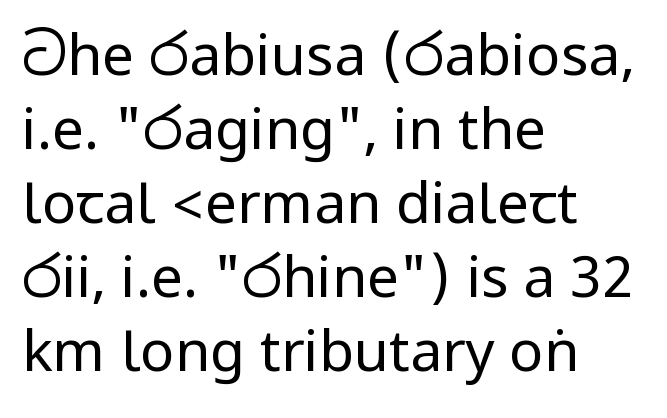
The specimen omits any rule beneath the text block's lines. Style check: upright. Rows of type keep a routine distance in the vertical direction. One-word summary of the alignment: left. In terms of letterform style, serifs are entirely absent. The type is set solid horizontally, with unmodified tracking.
